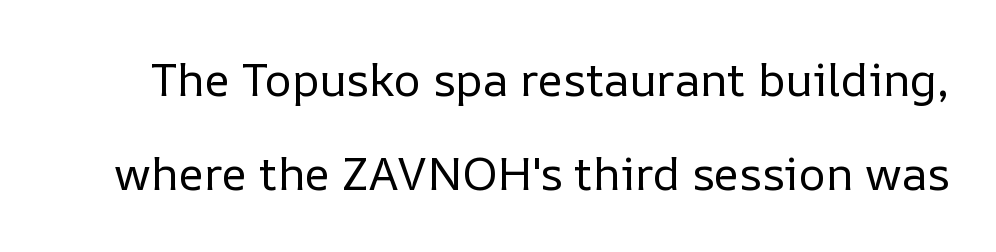
Q: Is the text bold? A: No.
Q: Is the text italic (slanted)? A: No, it is upright.
Q: Is the text underlined? A: No.
Q: Is the spacing between letters normal or unusually wide? A: Normal.
Q: Is the spacing between lines tight, normal or loose? A: Loose.
Q: Width (condensed, normal, or wide)? A: Normal.
Q: Stroke contrast? A: Low.
Q: x-height? A: Medium.
Q: Monospaced? A: No.
